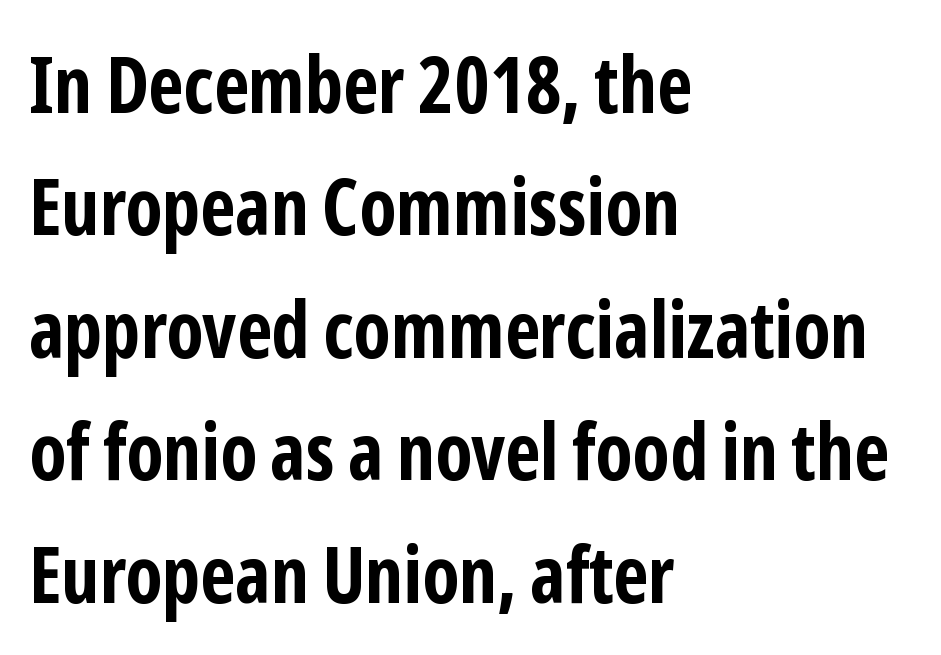
The image shows 78 px bold, condensed sans-serif type, upright; set left-aligned, normal line spacing (1.57x), normal letter spacing, not underlined; low stroke contrast and a medium x-height.
